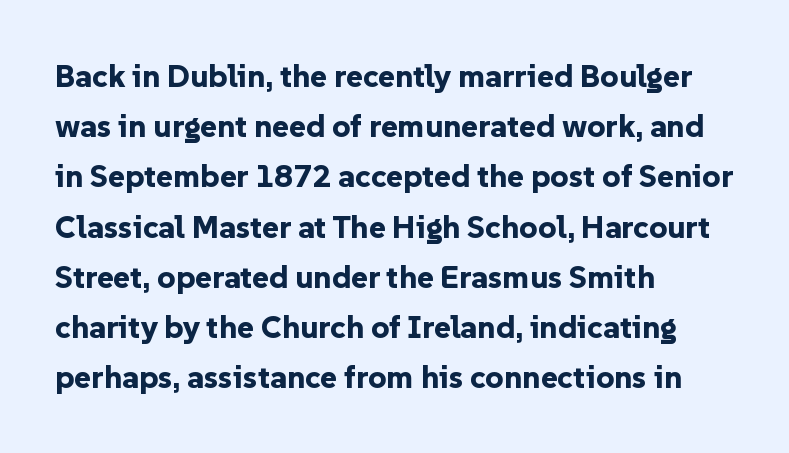
Q: Is the text bold? A: Yes.
Q: Is the text italic (slanted)? A: No, it is upright.
Q: Is the typeface a serif or a sans-serif typeface? A: Sans-serif.
Q: Is the text underlined? A: No.
Q: How is the paragraph aligned? A: Left-aligned.
Q: Is the spacing between letters normal or unusually wide? A: Normal.
Q: Is the spacing between lines tight, normal or loose? A: Normal.
Q: Width (condensed, normal, or wide)? A: Normal.
Q: Stroke contrast? A: Low.
Q: x-height? A: Medium.
Q: Monospaced? A: No.
